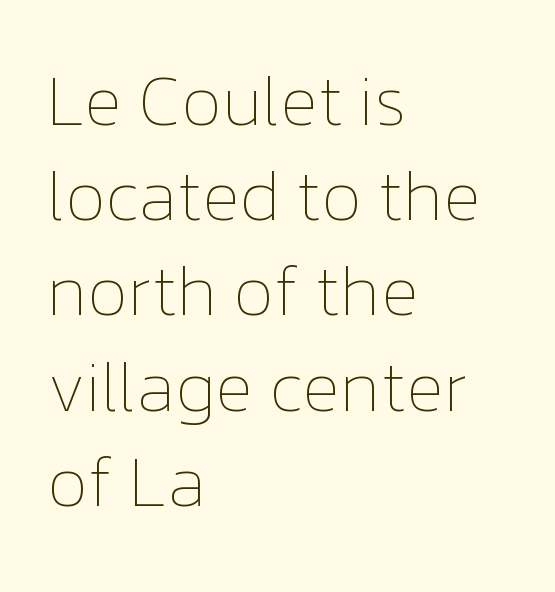
{"italic": "no", "bold": "no", "weight": "thin", "width": "normal", "stroke_contrast": "low", "x_height": "medium", "monospaced": "no", "underline": "no", "align": "left", "line_spacing": "normal", "line_spacing_ratio": 1.36, "letter_spacing": "normal", "letter_spacing_em": 0.0, "glyph_px": 70}
